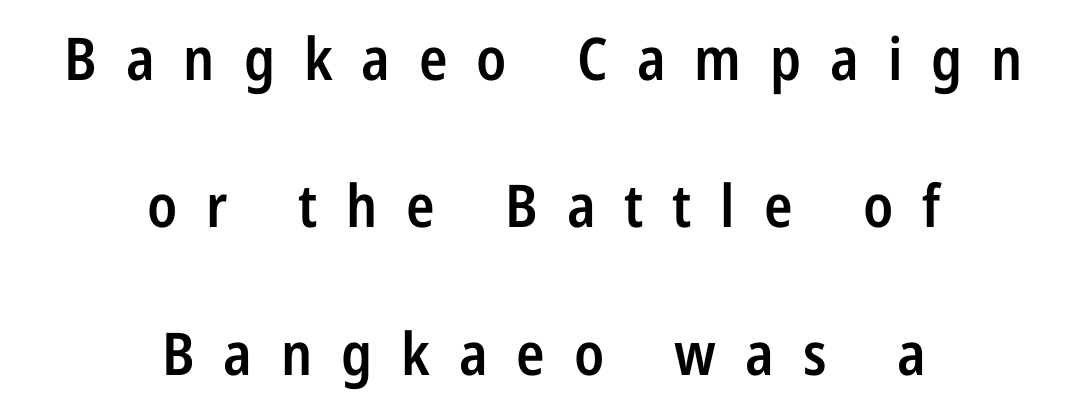
You could fit nearly another row in the gap between these rows. Letter spacing: wide. Each letter keeps its own natural width here, so spacing adapts to shape. Emphasis by weight is partial: semibold.
